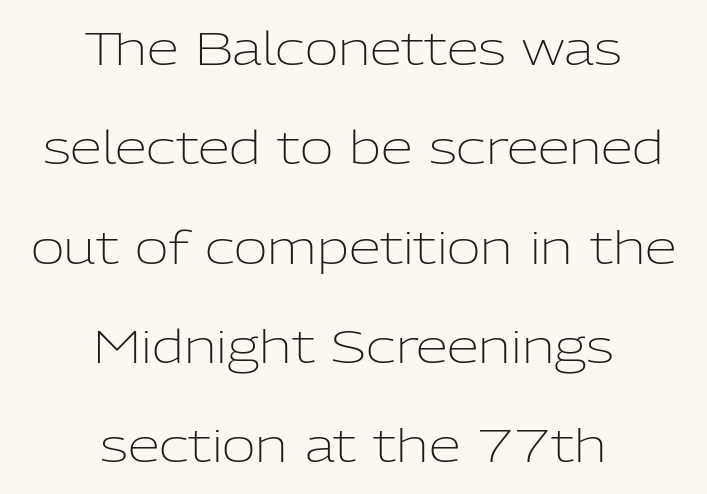
The image shows 46 px light sans-serif type, upright; set centered, loose line spacing (2.16x), normal letter spacing, not underlined; low stroke contrast and a medium x-height.
